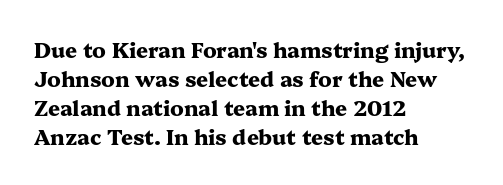
{"italic": "no", "bold": "yes", "underline": "no", "align": "left", "line_spacing": "normal", "line_spacing_ratio": 1.38, "letter_spacing": "normal", "letter_spacing_em": 0.0, "glyph_px": 21}
